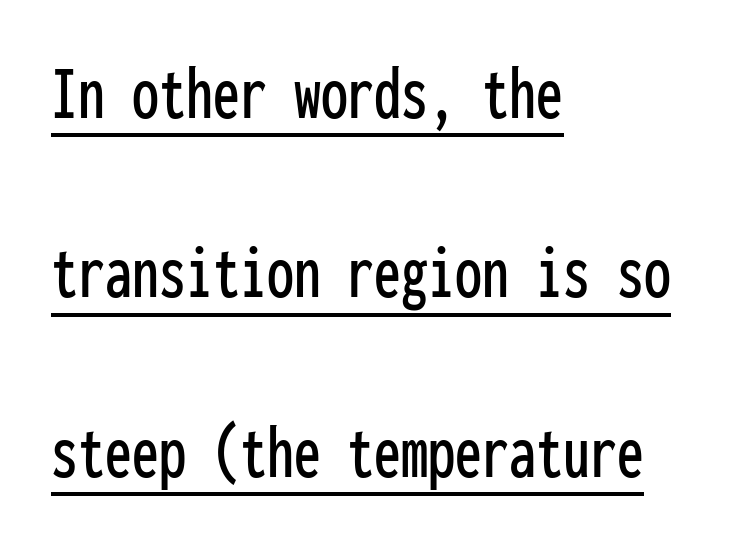
Does extra space separate the letters? No, they use regular spacing. The specimen includes a rule beneath the text block's lines. In terms of posture, this sample is upright. This rendering uses left alignment, leaving the right contour irregular. A typesetter would label this face a sans. These lines stand farther apart than default settings would place them.
